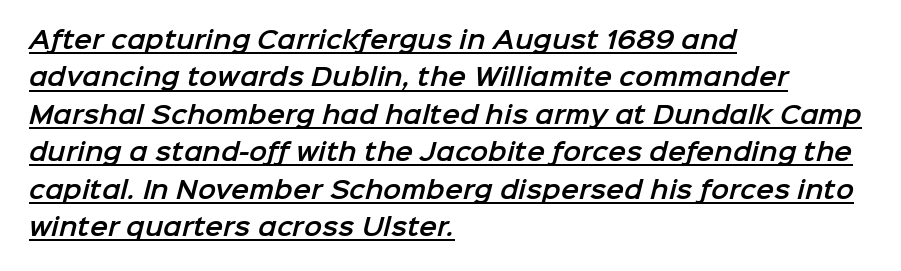
The image shows 24 px text type; set left-aligned, normal line spacing (1.56x), normal letter spacing, underlined.
